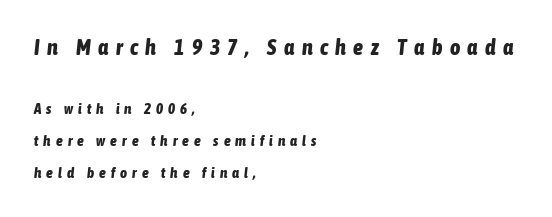
The image shows 22 px bold type, italic (leaning right); set left-aligned, loose line spacing (2.15x), unusually wide letter spacing (+0.34 em), not underlined; the first (top) block is 1.47x larger.
